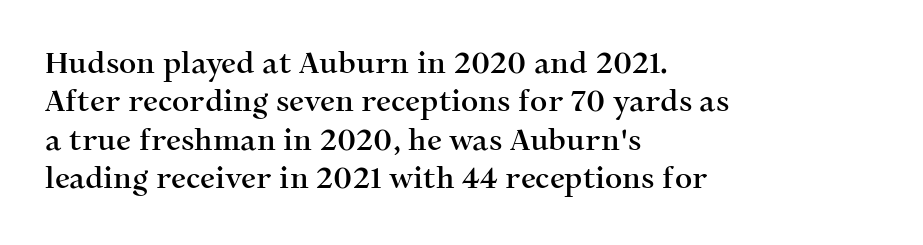
The image shows 30 px serif type, upright; set left-aligned, normal line spacing (1.28x), normal letter spacing, not underlined; medium stroke contrast and a medium x-height.
